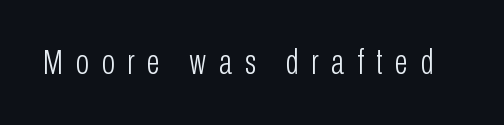
Q: Is the text bold? A: No.
Q: Is the text italic (slanted)? A: No, it is upright.
Q: Is the typeface a serif or a sans-serif typeface? A: Sans-serif.
Q: Is the text underlined? A: No.
Q: Is the spacing between letters normal or unusually wide? A: Unusually wide.
Q: Width (condensed, normal, or wide)? A: Condensed.
Q: Stroke contrast? A: Low.
Q: x-height? A: Medium.
Q: Monospaced? A: No.
